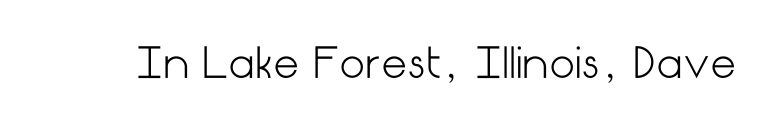
Notice how the stems are strictly vertical — no italics here. Check under the words: just untouched page. The letterforms sit shoulder to shoulder at normal distance. Serifs: no, the terminals of the letterforms are clean. Unbolded letterforms with no extra heft.
